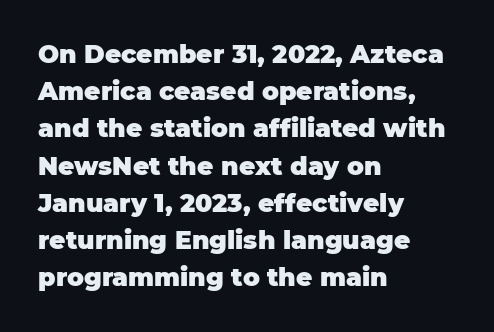
Italic: no, the glyphs are upright roman. Weight: bold. A typesetter would call this zero additional tracking. Does the copy run flush right? No — it runs flush left. In terms of leading, this rendering sits right in the middle. Quick note: underline off.
